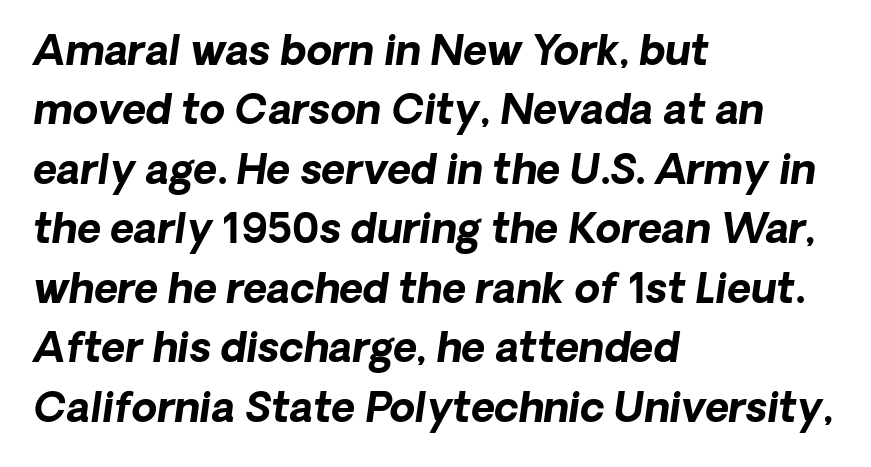
{"serif": "no", "bold": "yes", "weight": "bold", "width": "normal", "stroke_contrast": "low", "x_height": "medium", "monospaced": "no", "underline": "no", "align": "left", "line_spacing": "normal", "line_spacing_ratio": 1.45, "letter_spacing": "normal", "letter_spacing_em": 0.0, "glyph_px": 41}
